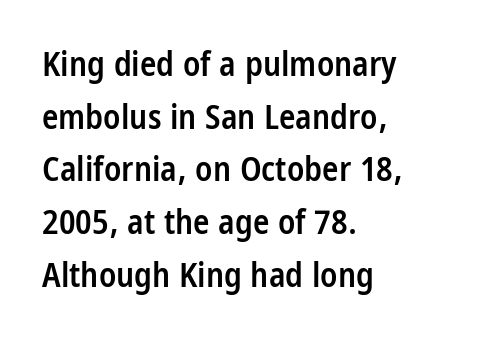
The image shows 34 px semibold, condensed sans-serif type, upright; set left-aligned, normal line spacing (1.55x), normal letter spacing, not underlined; low stroke contrast and a large x-height.
